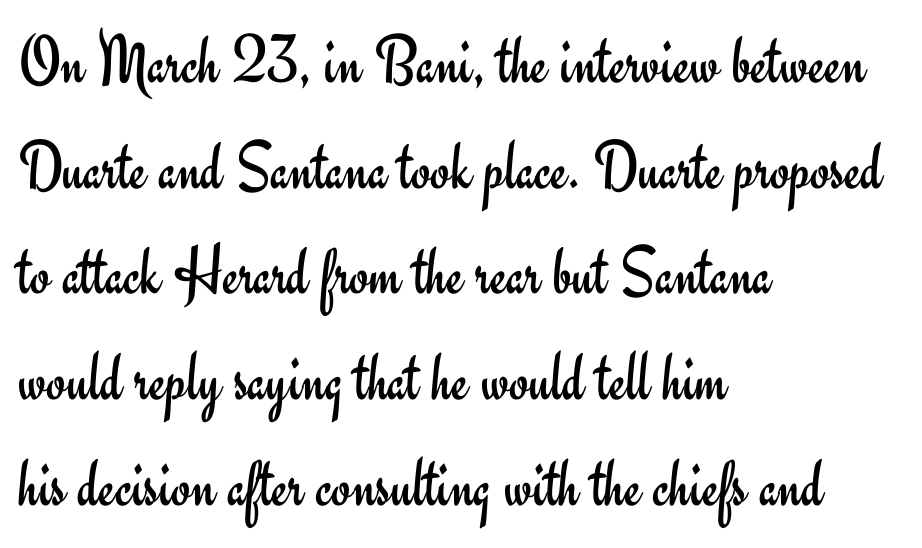
You can tell from the bare stems that sans-serif type was used. The paragraph has a hard left edge and a soft right edge. Note the varied advance widths — an 'i' is clearly narrower than an 'm'. These lines sit exactly where default settings would place them.
